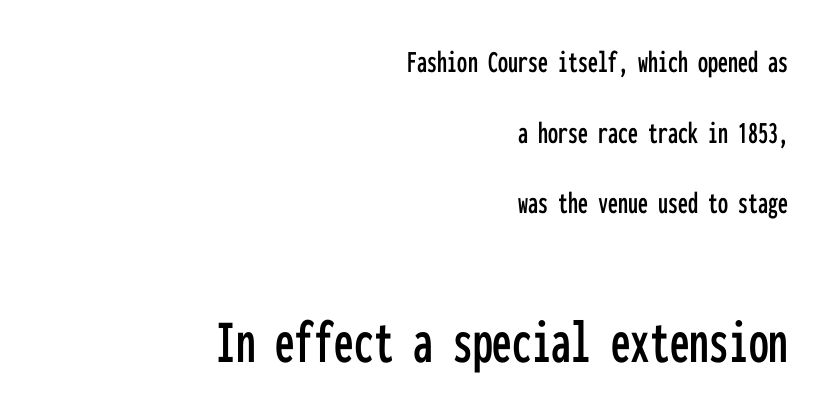
The passage shown has conventional tracking throughout. Nope, no serifs anywhere on these letters. The rendering uses typewriter-style spacing with identical character cells. The typography opts for an upright posture over an oblique one. Every row of glyphs terminates at an identical x-position on the right.
